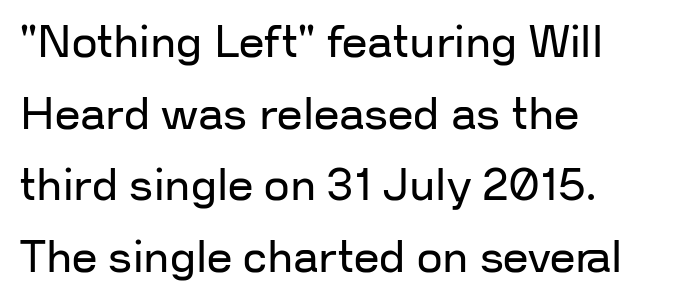
Layout note: lines flush left. This rendering leaves character spacing at its baseline value. The space directly below the letters is spotless. Serifs: no, the terminals of the letterforms are clean. These lines were composed using upright roman letters.
